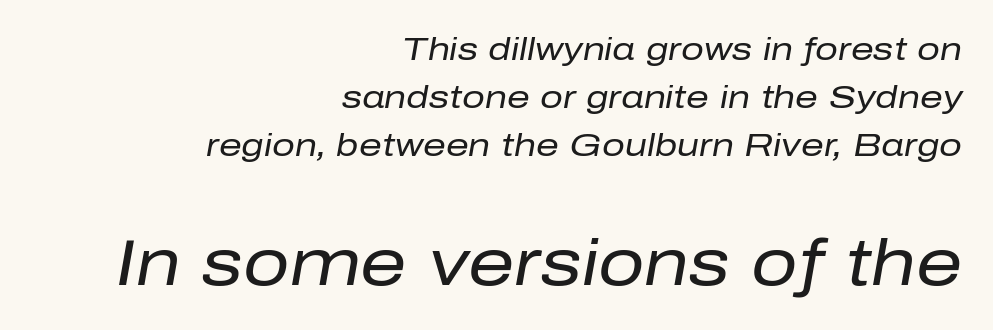
Would a proofreader flag this as italicized? Yes. Observe the ordinary spacing: letters are neighbours, not strangers. The passage shown is typed in a proportional face where columns would drift. Size hierarchy here favors the trailing block over the leading one. This sample is right-justified, so line beginnings fall wherever the words allow. Notice how descenders clear the ascenders below comfortably — that's standard leading.
